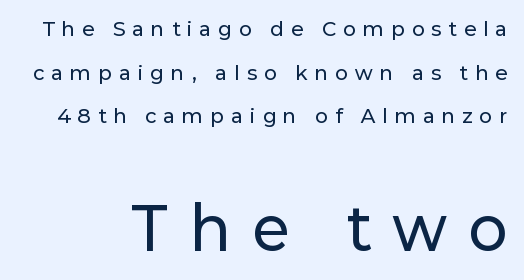
If you drew a line through each stem, it would be perfectly vertical. Has an underline been added? It has not. Glyph-to-glyph distance is far greater than everyday printed text. Caption: multi-line text, flush right, ragged left. Does the bottom block carry the larger type? Yes, it does. Regarding leading, the lines here are spaced well apart.
